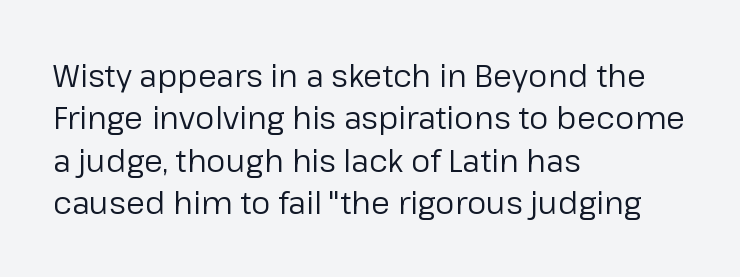
Q: Is the text bold? A: No.
Q: Is the text italic (slanted)? A: No, it is upright.
Q: Is the typeface a serif or a sans-serif typeface? A: Sans-serif.
Q: Is the text underlined? A: No.
Q: How is the paragraph aligned? A: Left-aligned.
Q: Is the spacing between letters normal or unusually wide? A: Normal.
Q: Is the spacing between lines tight, normal or loose? A: Normal.
Q: Width (condensed, normal, or wide)? A: Normal.
Q: Stroke contrast? A: Low.
Q: x-height? A: Medium.
Q: Monospaced? A: No.
